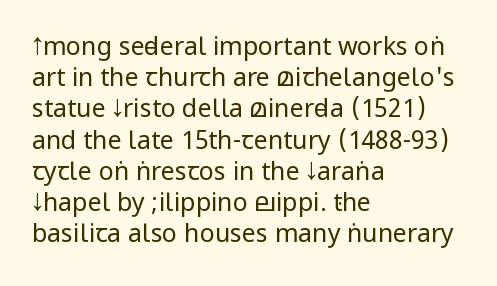
The image shows 25 px text type, upright; set left-aligned, normal line spacing (1.25x), normal letter spacing, not underlined.
